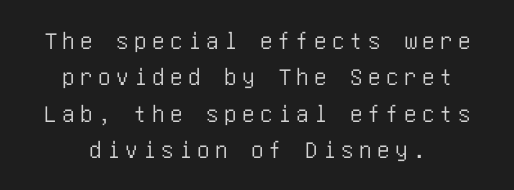
Unlike italic type, these characters show no tilt at all. Does extra space separate the letters? Yes, quite a lot of it. Descenders hang freely into open space. A student would call this center alignment; a typographer would say set centered.
